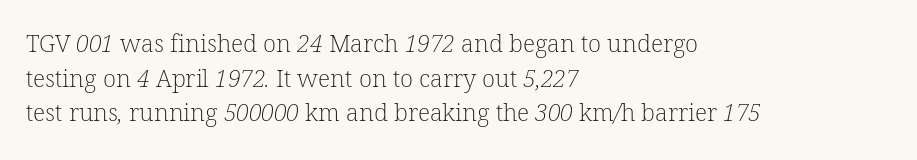
{"bold": "no", "underline": "no", "align": "left", "line_spacing": "normal", "line_spacing_ratio": 1.44, "letter_spacing": "normal", "letter_spacing_em": 0.0, "glyph_px": 24}
